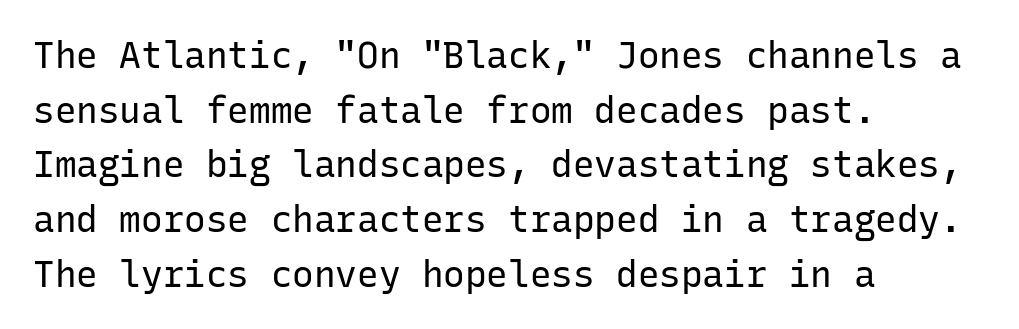
Q: Is the text bold? A: No.
Q: Is the text italic (slanted)? A: No, it is upright.
Q: Is the typeface a serif or a sans-serif typeface? A: Sans-serif.
Q: Is the text underlined? A: No.
Q: How is the paragraph aligned? A: Left-aligned.
Q: Is the spacing between letters normal or unusually wide? A: Normal.
Q: Is the spacing between lines tight, normal or loose? A: Normal.
Q: Width (condensed, normal, or wide)? A: Normal.
Q: Stroke contrast? A: Low.
Q: x-height? A: Medium.
Q: Monospaced? A: Yes.
